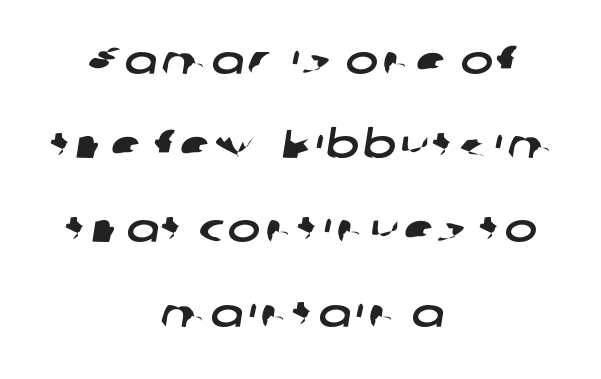
{"serif": "no", "width": "wide", "stroke_contrast": "low", "x_height": "medium", "monospaced": "no", "underline": "no", "align": "center", "line_spacing": "loose", "line_spacing_ratio": 2.16, "glyph_px": 39}
